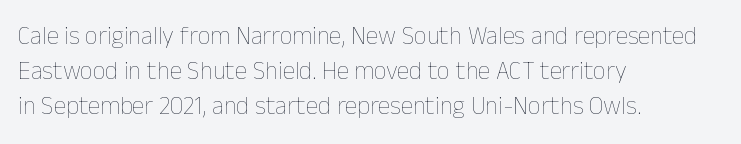
The image shows 25 px text type, upright; set left-aligned, normal line spacing (1.41x), normal letter spacing, not underlined.
